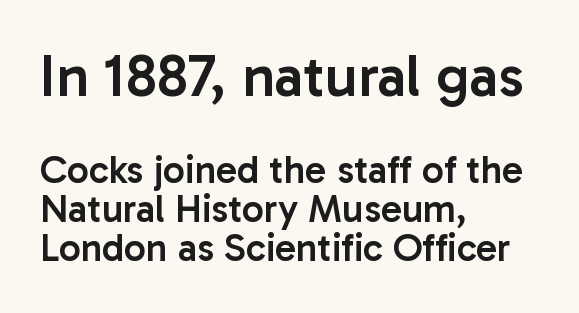
The image shows 59 px semibold sans-serif type, upright; set left-aligned, tight line spacing (1.0x), normal letter spacing, not underlined; the first (top) block is 1.51x larger; low stroke contrast and a medium x-height.
